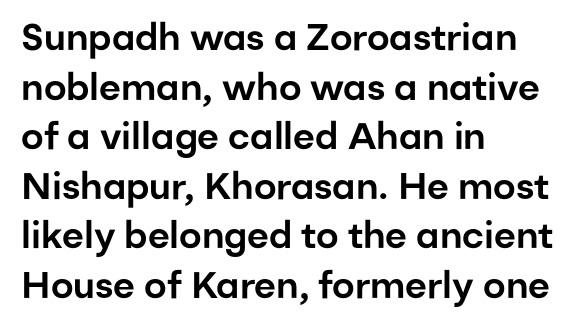
The image shows 37 px sans-serif type, upright; set left-aligned, normal line spacing (1.34x), normal letter spacing, not underlined; low stroke contrast and a medium x-height.
